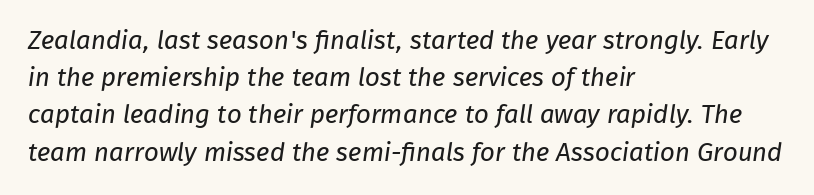
Q: Is the text bold? A: No.
Q: Is the text underlined? A: No.
Q: How is the paragraph aligned? A: Left-aligned.
Q: Is the spacing between letters normal or unusually wide? A: Normal.
Q: Is the spacing between lines tight, normal or loose? A: Normal.
